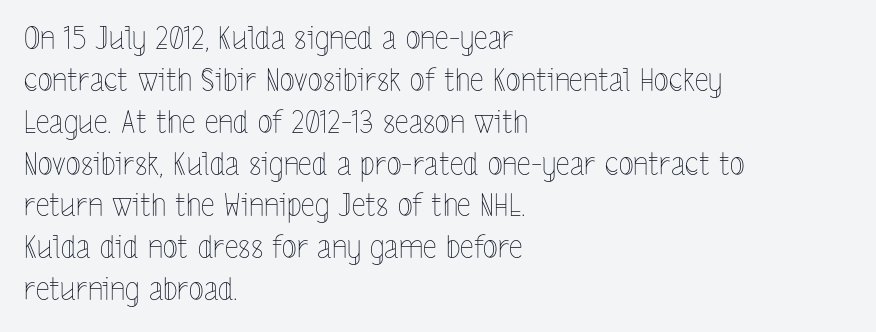
Q: Is the text bold? A: No.
Q: Is the text italic (slanted)? A: No, it is upright.
Q: Is the text underlined? A: No.
Q: How is the paragraph aligned? A: Left-aligned.
Q: Is the spacing between letters normal or unusually wide? A: Normal.
Q: Is the spacing between lines tight, normal or loose? A: Normal.
Q: Width (condensed, normal, or wide)? A: Condensed.
Q: x-height? A: Medium.
Q: Monospaced? A: No.
